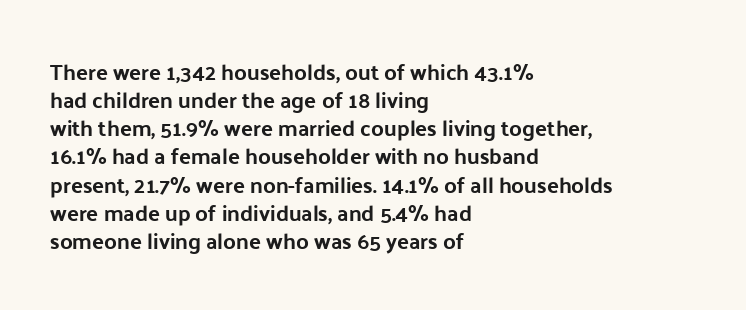
{"italic": "no", "bold": "yes", "underline": "no", "align": "left", "line_spacing": "normal", "line_spacing_ratio": 1.28, "letter_spacing": "normal", "letter_spacing_em": 0.0, "glyph_px": 22}
